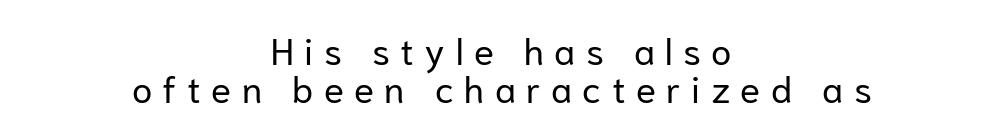
The image shows 37 px regular-weight sans-serif type, upright; set centered, tight line spacing (1.02x), unusually wide letter spacing (+0.28 em), not underlined; low stroke contrast and a medium x-height.
